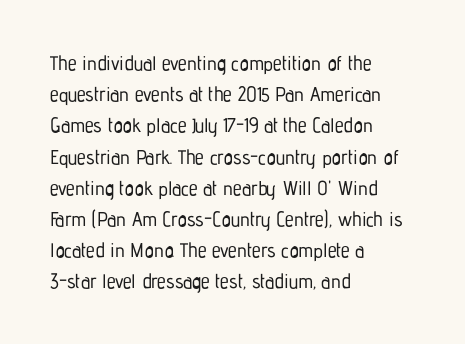
{"italic": "no", "underline": "no", "align": "left", "line_spacing": "normal", "line_spacing_ratio": 1.56, "letter_spacing": "normal", "letter_spacing_em": 0.0, "glyph_px": 20}
